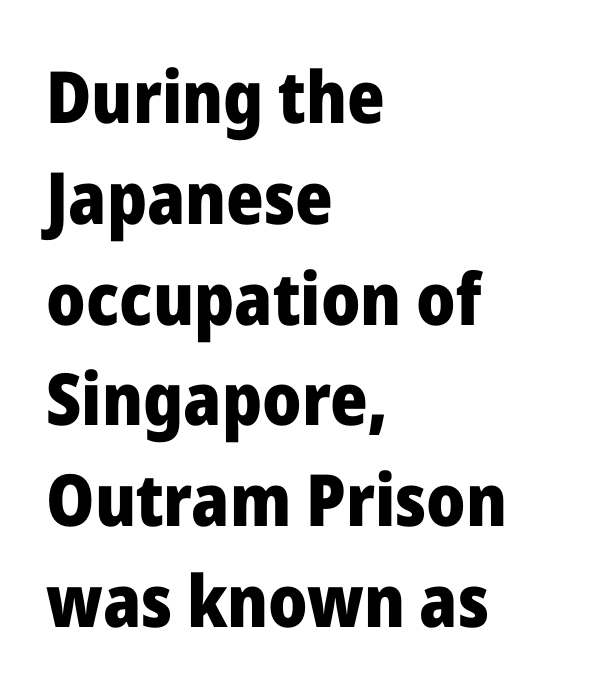
In terms of leading, this rendering sits right in the middle. The passage shown is not underscored anywhere. A typesetter would call this zero additional tracking. This rendering employs a face without finishing strokes, i.e., a sans-serif.
